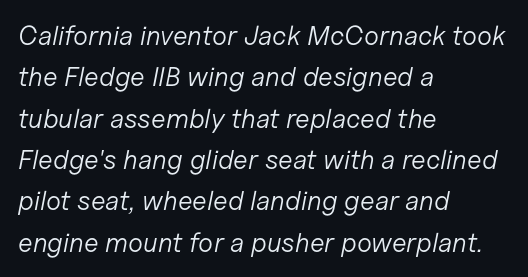
Q: Is the text bold? A: No.
Q: Is the text italic (slanted)? A: Yes, it leans right by about 11 degrees.
Q: Is the text underlined? A: No.
Q: How is the paragraph aligned? A: Left-aligned.
Q: Is the spacing between letters normal or unusually wide? A: Normal.
Q: Is the spacing between lines tight, normal or loose? A: Normal.
